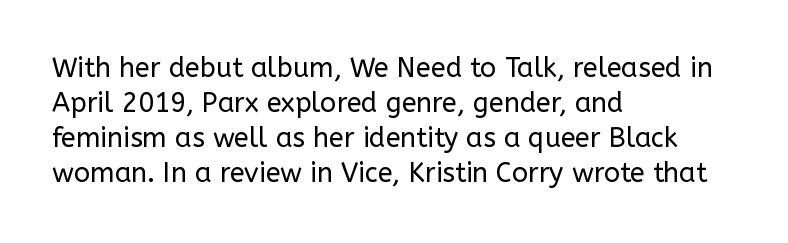
Q: Is the text bold? A: No.
Q: Is the text italic (slanted)? A: No, it is upright.
Q: Is the text underlined? A: No.
Q: How is the paragraph aligned? A: Left-aligned.
Q: Is the spacing between letters normal or unusually wide? A: Normal.
Q: Is the spacing between lines tight, normal or loose? A: Normal.
